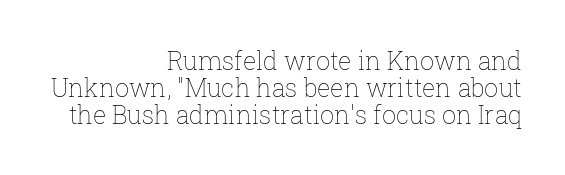
Q: Is the text bold? A: No.
Q: Is the text italic (slanted)? A: No, it is upright.
Q: Is the text underlined? A: No.
Q: How is the paragraph aligned? A: Right-aligned.
Q: Is the spacing between letters normal or unusually wide? A: Normal.
Q: Is the spacing between lines tight, normal or loose? A: Tight.
